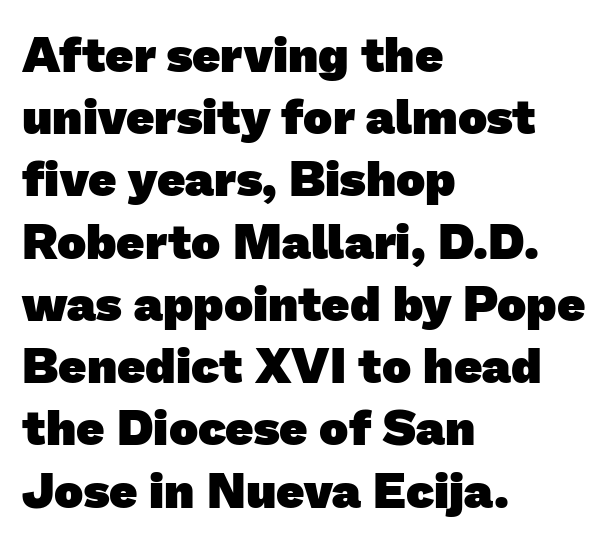
Q: Is the text bold? A: Yes.
Q: Is the typeface a serif or a sans-serif typeface? A: Sans-serif.
Q: Is the text underlined? A: No.
Q: How is the paragraph aligned? A: Left-aligned.
Q: Is the spacing between letters normal or unusually wide? A: Normal.
Q: Is the spacing between lines tight, normal or loose? A: Normal.
Q: Width (condensed, normal, or wide)? A: Normal.
Q: Stroke contrast? A: Low.
Q: x-height? A: Medium.
Q: Monospaced? A: No.
